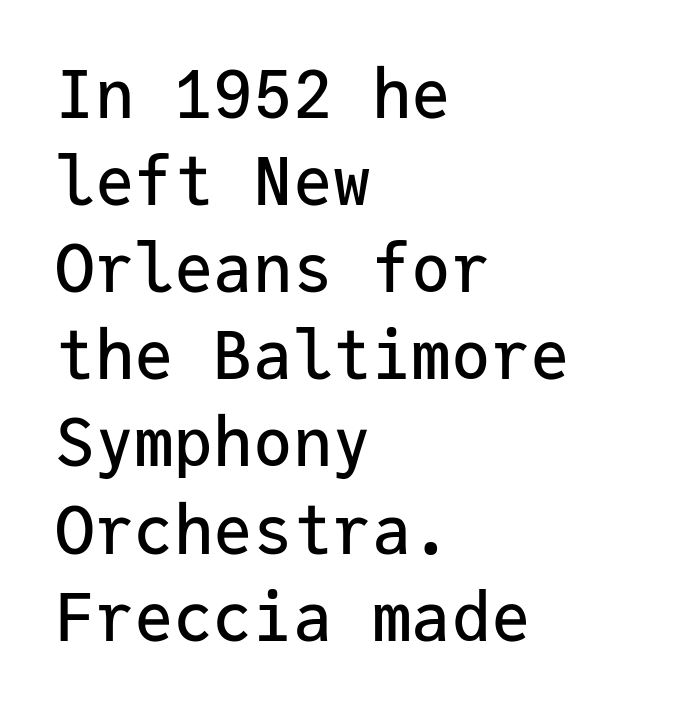
Check under the words: just untouched page. It's the straight-up-and-down kind of type. The face used here is a sans, in the tradition of grotesques and geometrics. Leftover space on each line is placed entirely after the last word. One glance says typical: line gaps are just what's usual.
